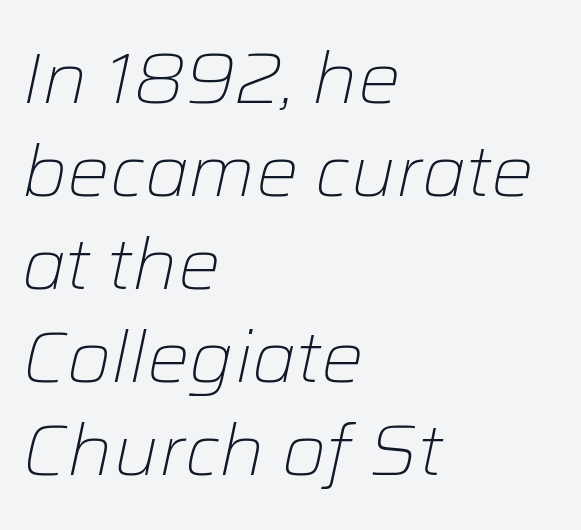
{"italic": "yes", "lean": "right", "slant_degrees": 12, "bold": "no", "weight": "light", "width": "normal", "stroke_contrast": "low", "x_height": "medium", "monospaced": "no", "underline": "no", "align": "left", "line_spacing": "normal", "line_spacing_ratio": 1.31, "letter_spacing": "normal", "letter_spacing_em": 0.0, "glyph_px": 71}
